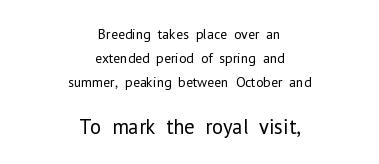
This is not heavy type; no bold has been used. The horizontal fit of the characters is conventional and even. Caption: upper text group reduced, lower text group enlarged. These lines stack symmetrically, like a column narrowing and widening about its center.
